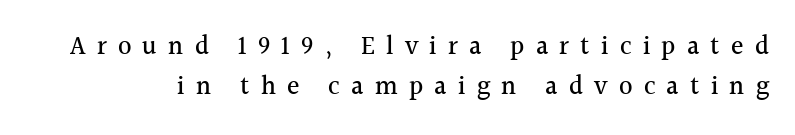
The image shows 26 px text type, upright; set normal line spacing (1.54x), unusually wide letter spacing (+0.43 em), not underlined.
